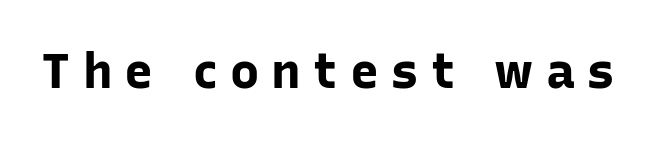
Between one letter and the next there's a generous, obvious gap. A roman cut, with each character standing at attention. The rendering shows plain stroke endings on the letterforms — a sans-serif design. The rendering uses natural spacing where letterforms have individual widths.
